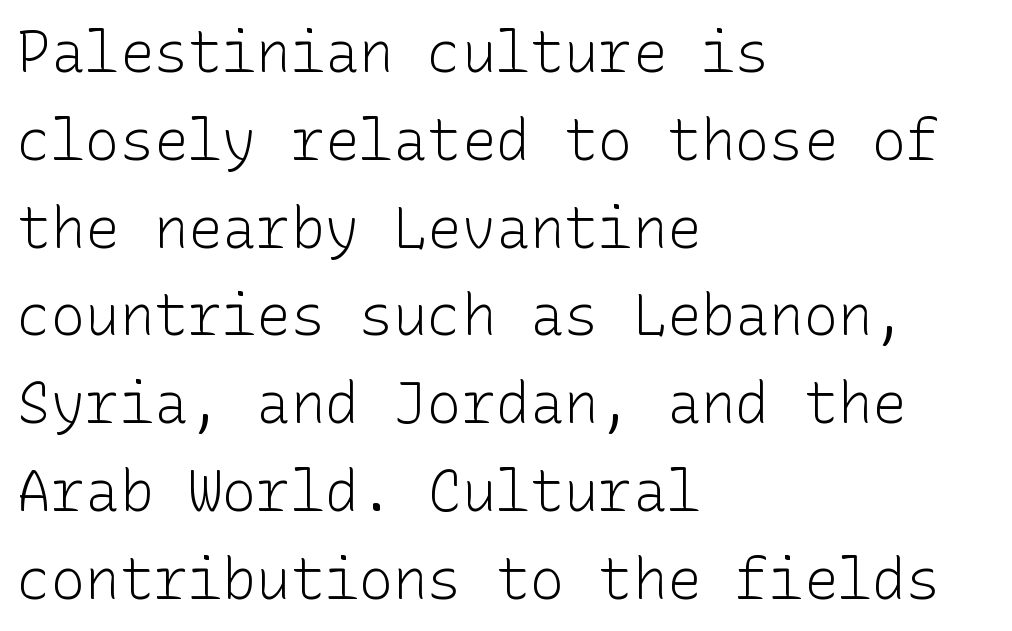
Tall strokes in this sample are plumb rather than angled. Serif or sans? Sans — the stroke terminals are bare. Notice how descenders clear the ascenders below comfortably — that's standard leading. Letters rest on an invisible, unmarked baseline.
